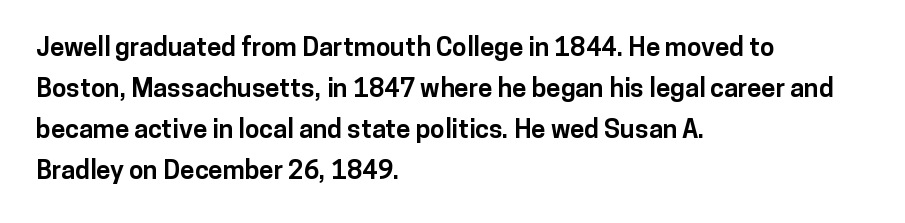
{"italic": "no", "bold": "yes", "underline": "no", "align": "left", "line_spacing": "normal", "line_spacing_ratio": 1.58, "letter_spacing": "normal", "letter_spacing_em": 0.0, "glyph_px": 26}
